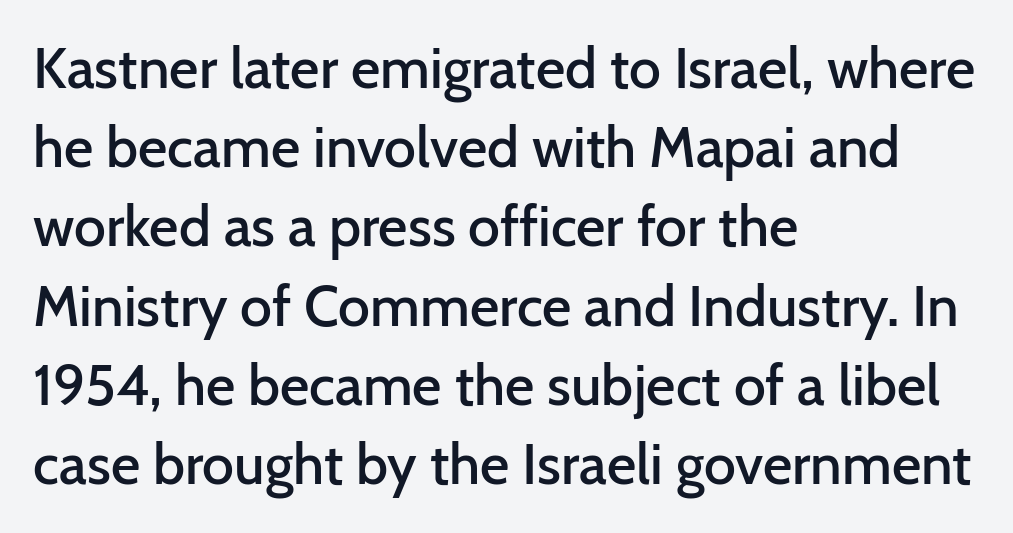
Q: Is the text bold? A: Semi-bold.
Q: Is the text italic (slanted)? A: No, it is upright.
Q: Is the typeface a serif or a sans-serif typeface? A: Sans-serif.
Q: Is the text underlined? A: No.
Q: How is the paragraph aligned? A: Left-aligned.
Q: Is the spacing between letters normal or unusually wide? A: Normal.
Q: Is the spacing between lines tight, normal or loose? A: Normal.
Q: Width (condensed, normal, or wide)? A: Normal.
Q: Stroke contrast? A: Low.
Q: x-height? A: Medium.
Q: Monospaced? A: No.
